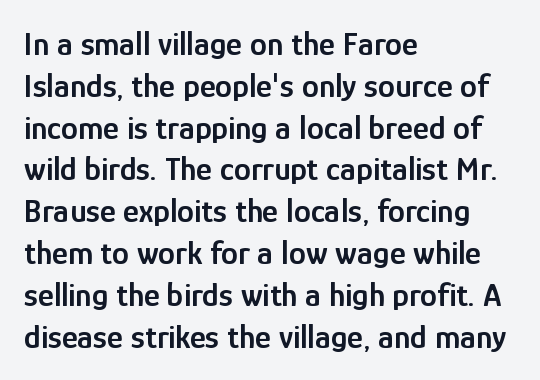
Stroke thickness is moderately raised; the sample reads as semibold. The foot of each line stays bare and open. Each letter's strokes conclude bluntly, with no projecting serifs. Unlike italic type, these characters show no tilt at all. Honestly, the letter spacing is just normal — you wouldn't notice it. The passage shown is typed in a proportional face where columns would drift.
